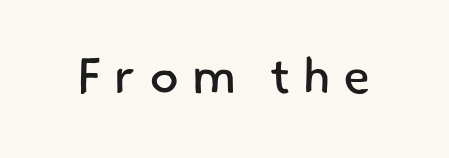
Q: Is the text bold? A: No.
Q: Is the typeface a serif or a sans-serif typeface? A: Sans-serif.
Q: Is the text underlined? A: No.
Q: Is the spacing between letters normal or unusually wide? A: Unusually wide.
Q: Width (condensed, normal, or wide)? A: Normal.
Q: Stroke contrast? A: Low.
Q: x-height? A: Small.
Q: Monospaced? A: No.
